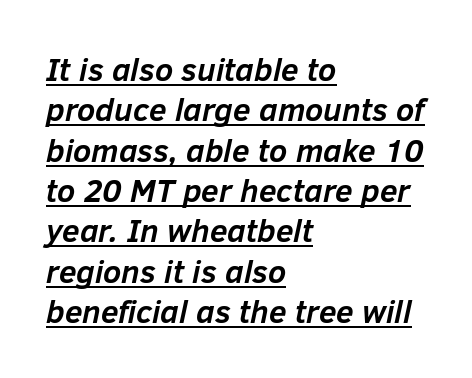
Is the letter spacing exaggerated? No — it looks like the ordinary default. Slant detected: the letters are inclined. A rule runs beneath these lines of type. The typesetting leans heavy: a genuine bold. The compositor pushed each line to the left boundary.
